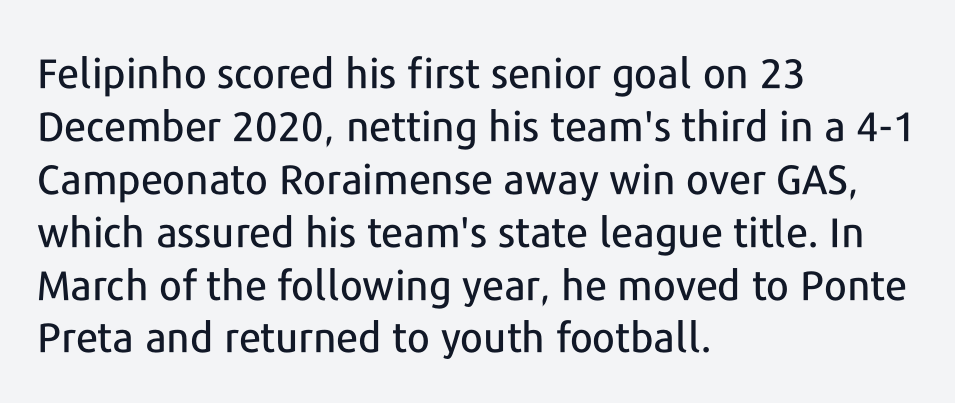
Q: Is the text italic (slanted)? A: No, it is upright.
Q: Is the typeface a serif or a sans-serif typeface? A: Sans-serif.
Q: Is the text underlined? A: No.
Q: How is the paragraph aligned? A: Left-aligned.
Q: Is the spacing between letters normal or unusually wide? A: Normal.
Q: Is the spacing between lines tight, normal or loose? A: Normal.
Q: Width (condensed, normal, or wide)? A: Normal.
Q: Stroke contrast? A: Low.
Q: x-height? A: Medium.
Q: Monospaced? A: No.
